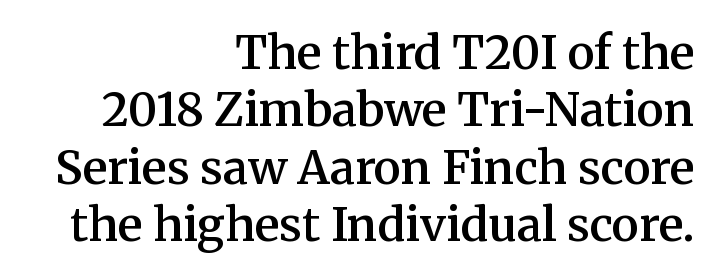
The image shows 46 px semibold serif type, upright; set right-aligned, normal line spacing (1.25x), normal letter spacing, not underlined; medium stroke contrast and a medium x-height.
